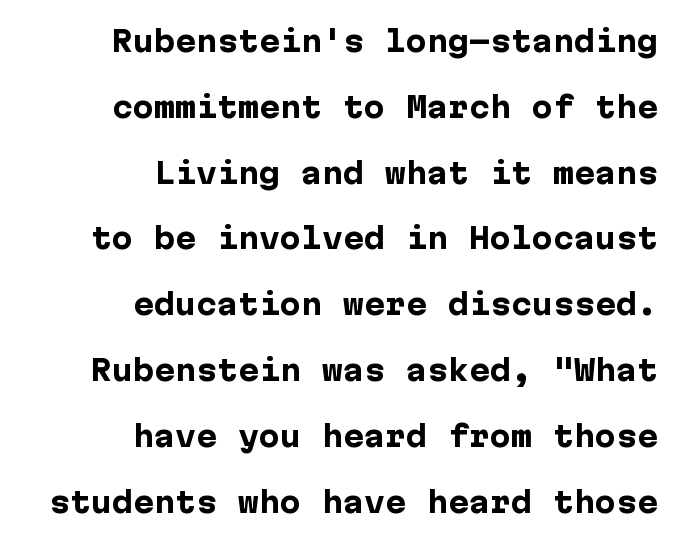
The image shows 28 px heavy sans-serif type, upright; set right-aligned, loose line spacing (2.35x), normal letter spacing, not underlined; low stroke contrast and a medium x-height.
